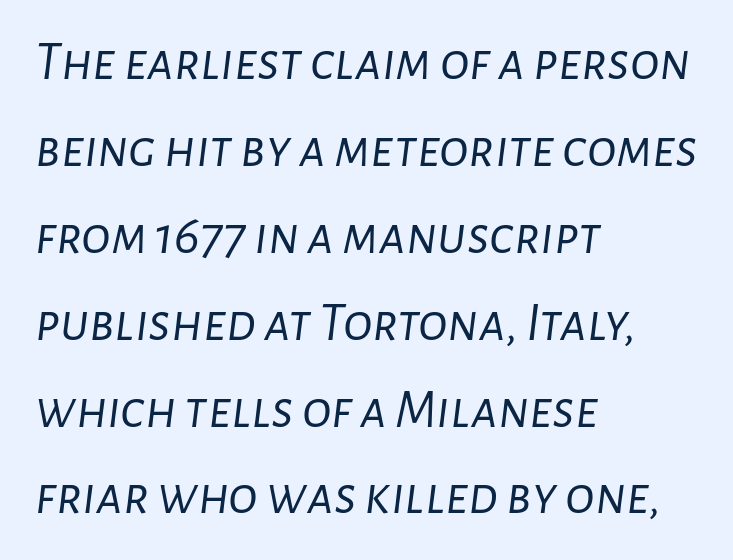
Q: Is the text bold? A: No.
Q: Is the text italic (slanted)? A: Yes, it leans right by about 7 degrees.
Q: Is the text underlined? A: No.
Q: How is the paragraph aligned? A: Left-aligned.
Q: Is the spacing between letters normal or unusually wide? A: Normal.
Q: Is the spacing between lines tight, normal or loose? A: Normal.
Q: Width (condensed, normal, or wide)? A: Normal.
Q: Stroke contrast? A: Low.
Q: x-height? A: Medium.
Q: Monospaced? A: No.
